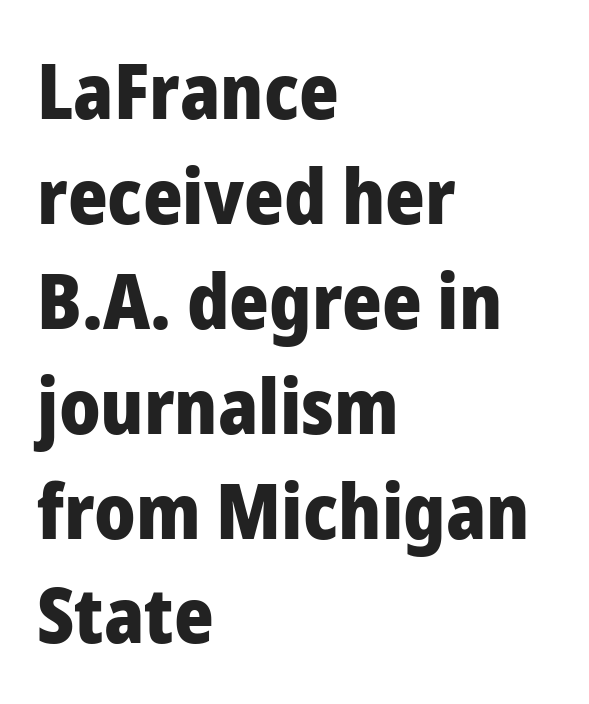
The image shows 76 px heavy sans-serif type, upright; set left-aligned, normal line spacing (1.38x), normal letter spacing, not underlined; low stroke contrast and a medium x-height.
